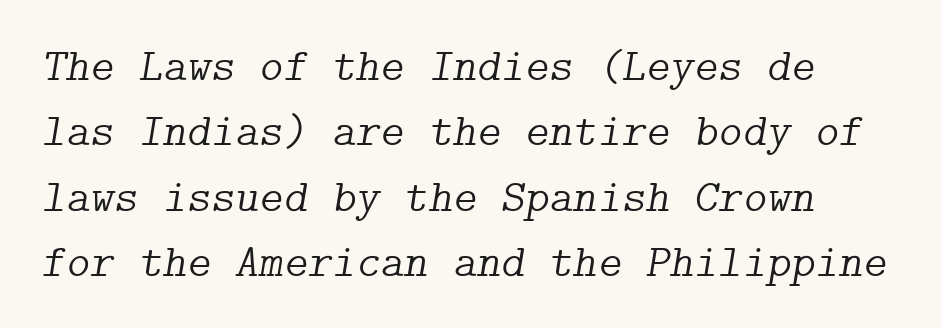
Q: Is the text bold? A: No.
Q: Is the text italic (slanted)? A: Yes, it leans right by about 9 degrees.
Q: Is the typeface a serif or a sans-serif typeface? A: Serif.
Q: Is the text underlined? A: No.
Q: How is the paragraph aligned? A: Left-aligned.
Q: Is the spacing between letters normal or unusually wide? A: Normal.
Q: Is the spacing between lines tight, normal or loose? A: Normal.
Q: Width (condensed, normal, or wide)? A: Normal.
Q: Stroke contrast? A: Low.
Q: x-height? A: Medium.
